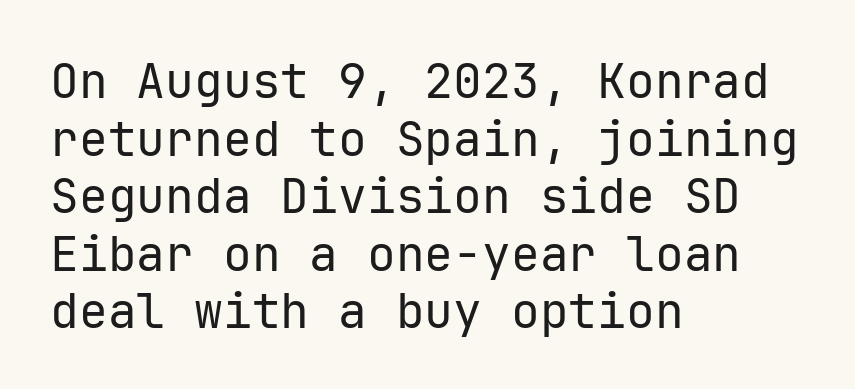
Q: Is the text bold? A: No.
Q: Is the text italic (slanted)? A: No, it is upright.
Q: Is the typeface a serif or a sans-serif typeface? A: Sans-serif.
Q: Is the text underlined? A: No.
Q: How is the paragraph aligned? A: Left-aligned.
Q: Is the spacing between letters normal or unusually wide? A: Normal.
Q: Width (condensed, normal, or wide)? A: Normal.
Q: Stroke contrast? A: Low.
Q: x-height? A: Medium.
Q: Monospaced? A: Yes.
